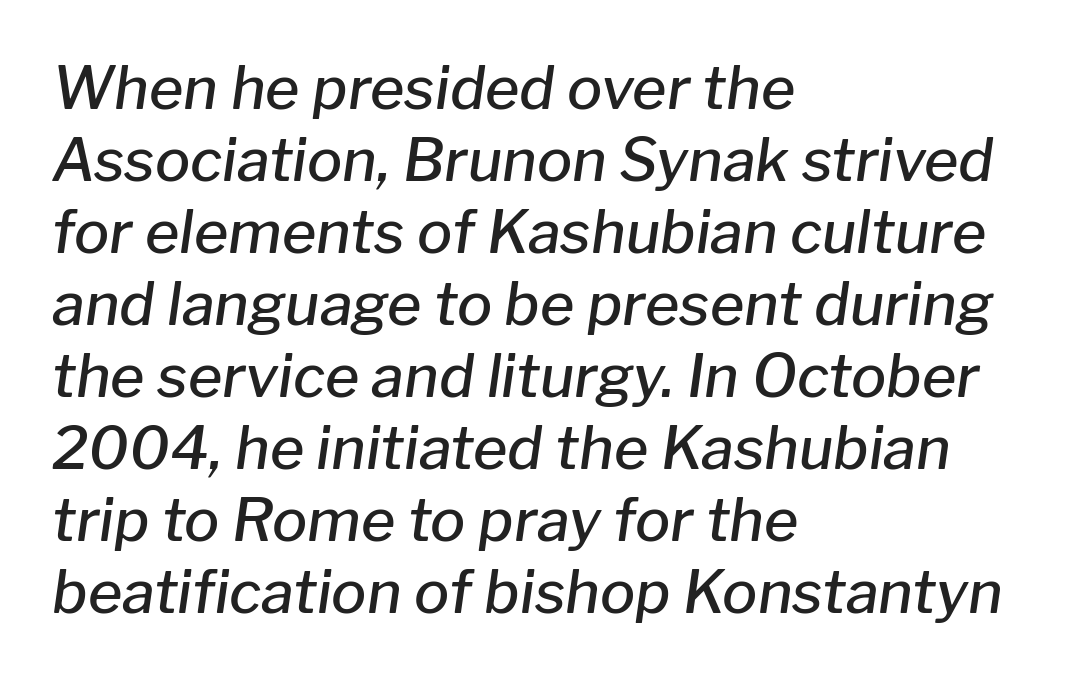
The image shows 59 px semibold type, italic (leaning right); set left-aligned, line spacing 1.22x, normal letter spacing, not underlined; low stroke contrast and a medium x-height.
